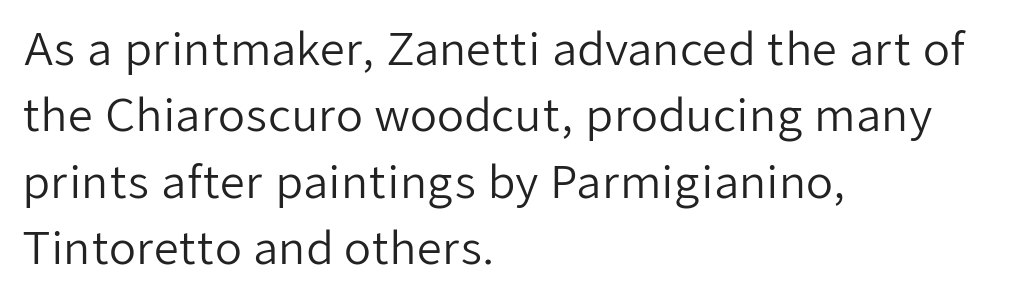
Q: Is the text bold? A: No.
Q: Is the text italic (slanted)? A: No, it is upright.
Q: Is the typeface a serif or a sans-serif typeface? A: Sans-serif.
Q: Is the text underlined? A: No.
Q: How is the paragraph aligned? A: Left-aligned.
Q: Is the spacing between letters normal or unusually wide? A: Normal.
Q: Is the spacing between lines tight, normal or loose? A: Normal.
Q: Width (condensed, normal, or wide)? A: Normal.
Q: Stroke contrast? A: Low.
Q: x-height? A: Medium.
Q: Monospaced? A: No.
